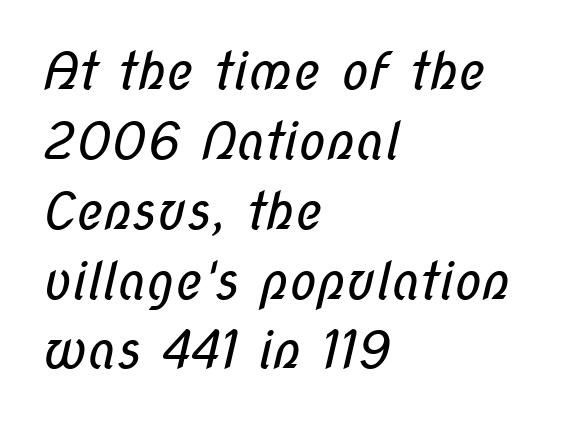
The image shows 51 px regular-weight, condensed sans-serif type; set left-aligned, normal line spacing (1.37x), normal letter spacing, not underlined; low stroke contrast and a medium x-height.
